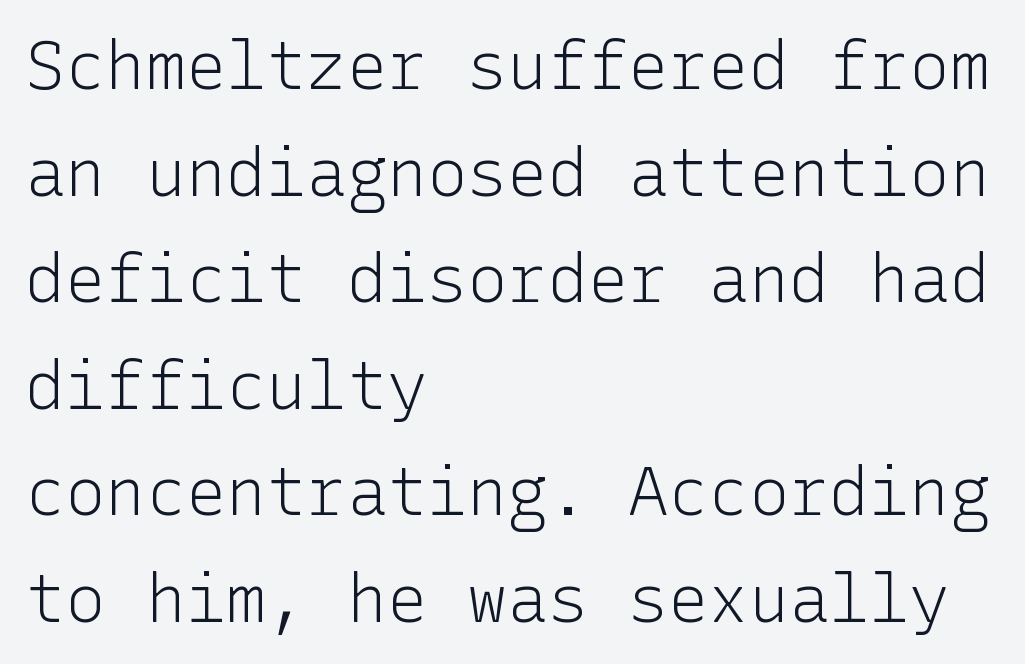
{"serif": "no", "italic": "no", "bold": "no", "weight": "light", "width": "normal", "stroke_contrast": "low", "x_height": "medium", "underline": "no", "align": "left", "line_spacing": "normal", "line_spacing_ratio": 1.59, "letter_spacing": "normal", "letter_spacing_em": 0.0, "glyph_px": 67}
